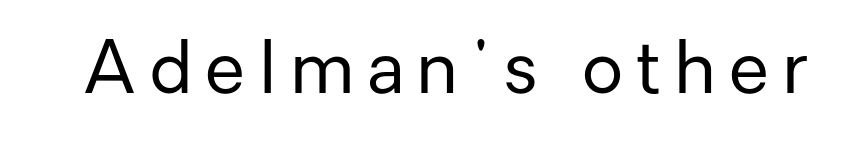
The image shows 72 px regular-weight sans-serif type, upright; set not underlined; low stroke contrast and a medium x-height.
